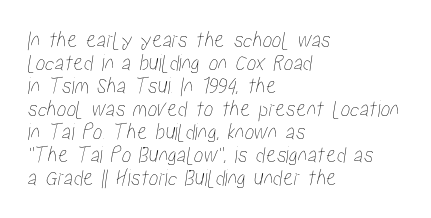
{"underline": "no", "align": "left", "line_spacing": "tight", "line_spacing_ratio": 0.96, "letter_spacing": "normal", "letter_spacing_em": 0.0, "glyph_px": 24}
